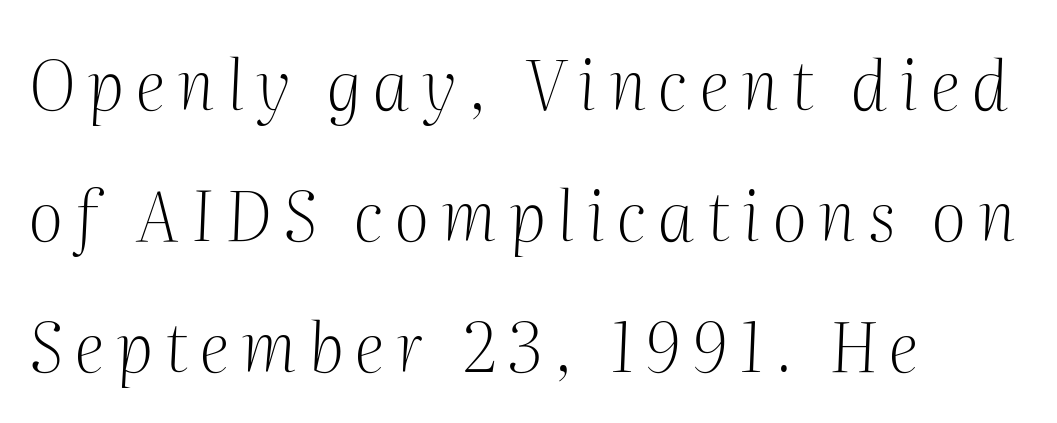
The image shows 68 px light serif type, italic (leaning right); set left-aligned, loose line spacing (1.93x), not underlined; medium stroke contrast and a medium x-height.
